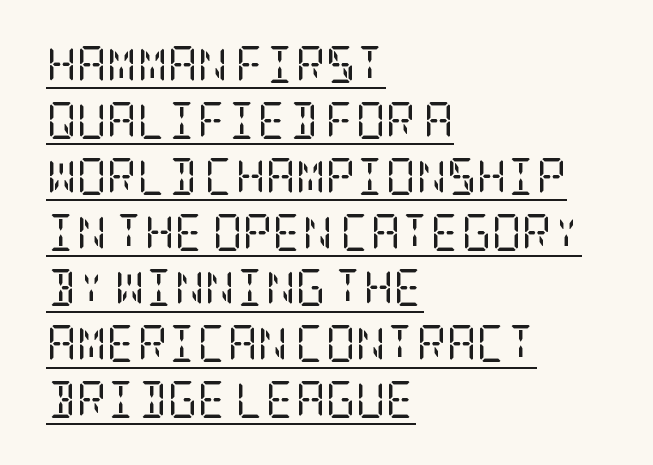
Q: Is the text bold? A: No.
Q: Is the text italic (slanted)? A: No, it is upright.
Q: Is the typeface a serif or a sans-serif typeface? A: Serif.
Q: Is the text underlined? A: Yes.
Q: How is the paragraph aligned? A: Left-aligned.
Q: Is the spacing between letters normal or unusually wide? A: Normal.
Q: Is the spacing between lines tight, normal or loose? A: Normal.
Q: Width (condensed, normal, or wide)? A: Condensed.
Q: Stroke contrast? A: Low.
Q: x-height? A: Large.
